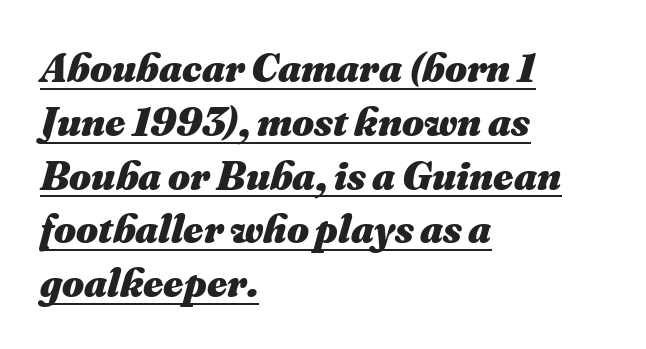
Q: Is the text bold? A: Yes.
Q: Is the text italic (slanted)? A: Yes, it leans right by about 16 degrees.
Q: Is the text underlined? A: Yes.
Q: How is the paragraph aligned? A: Left-aligned.
Q: Is the spacing between letters normal or unusually wide? A: Normal.
Q: Is the spacing between lines tight, normal or loose? A: Normal.
Q: Width (condensed, normal, or wide)? A: Normal.
Q: Stroke contrast? A: Medium.
Q: x-height? A: Small.
Q: Monospaced? A: No.
